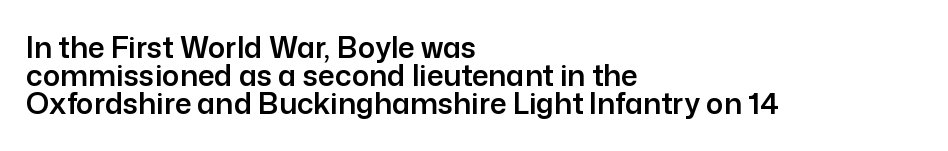
The image shows 29 px sans-serif type, upright; set left-aligned, tight line spacing (0.97x), normal letter spacing, not underlined; low stroke contrast and a medium x-height.
